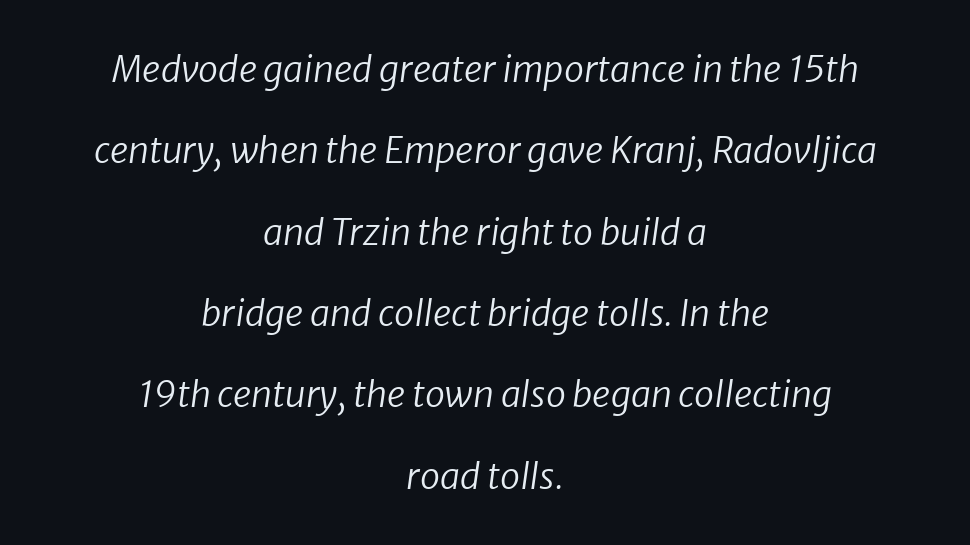
You could fit nearly another row in the gap between these rows. Is this a fixed-width face? No — the glyphs have proportional, varying widths. Compared with a flush-left layout, this one balances lines on the center instead. Just letters on the line, the space beneath them empty.
